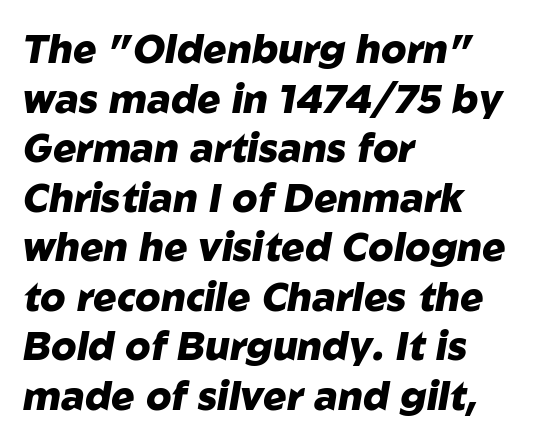
The image shows 39 px heavy type, italic (leaning right); set left-aligned, normal line spacing (1.27x), normal letter spacing, not underlined; low stroke contrast and a medium x-height.
